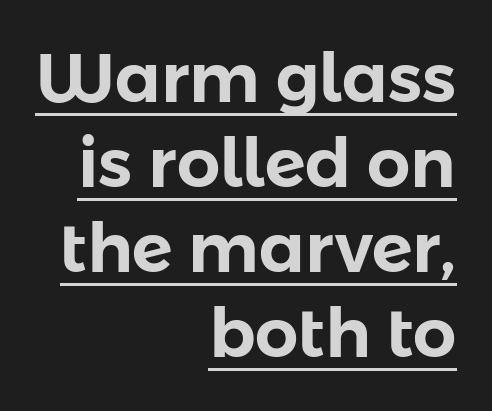
Italic? Not at all — the glyphs are vertical. Stroke terminals: plain, sans-serif. The typesetter chose a ragged-left arrangement here. Default kerning and tracking; the words read as compact shapes. Caption: lettering with a line underneath. Do the characters align in a grid? No, the font is proportional.
